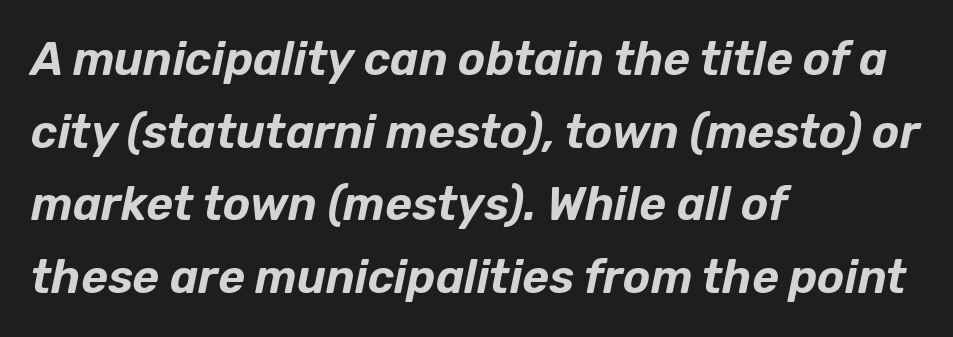
The string is rendered with underlining switched off. Baseline-to-baseline distance is the conventional proportion of letter height. Character widths vary here, with narrow letters taking less room than wide ones. Each line starts at the same left margin while the right side varies. Tall strokes in this sample are angled rather than plumb. A typesetter would call this zero additional tracking.
